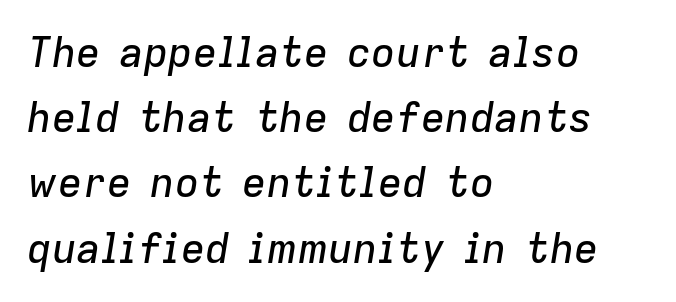
{"italic": "yes", "lean": "right", "slant_degrees": 9, "width": "normal", "stroke_contrast": "low", "x_height": "medium", "monospaced": "no", "underline": "no", "align": "left", "line_spacing": "normal", "line_spacing_ratio": 1.59, "letter_spacing": "normal", "letter_spacing_em": 0.0, "glyph_px": 41}
